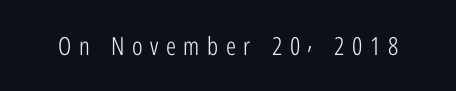
The image shows 25 px text type, upright; set unusually wide letter spacing (+0.3 em), not underlined.
